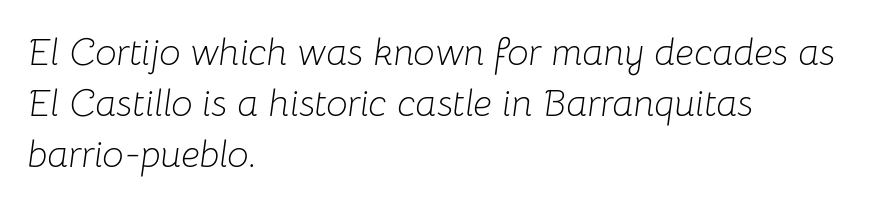
A typesetter would call this leading conventional body-copy spacing. Look at the tracking — it's just the regular setting, nothing added. No letter is thick-stroked: the sample isn't bold. Which margin do the lines hug? The left one — the right edge is uneven.
